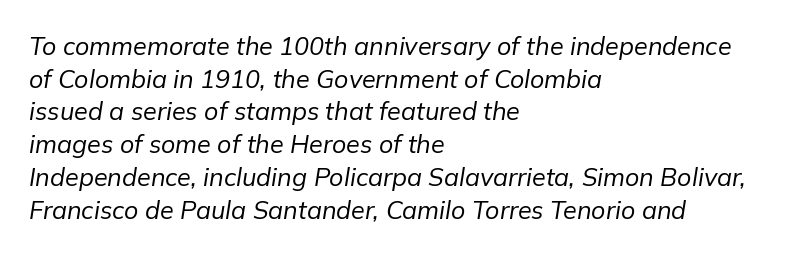
{"italic": "yes", "lean": "right", "slant_degrees": 9, "bold": "no", "underline": "no", "align": "left", "line_spacing": "normal", "line_spacing_ratio": 1.31, "letter_spacing": "normal", "letter_spacing_em": 0.0, "glyph_px": 25}
